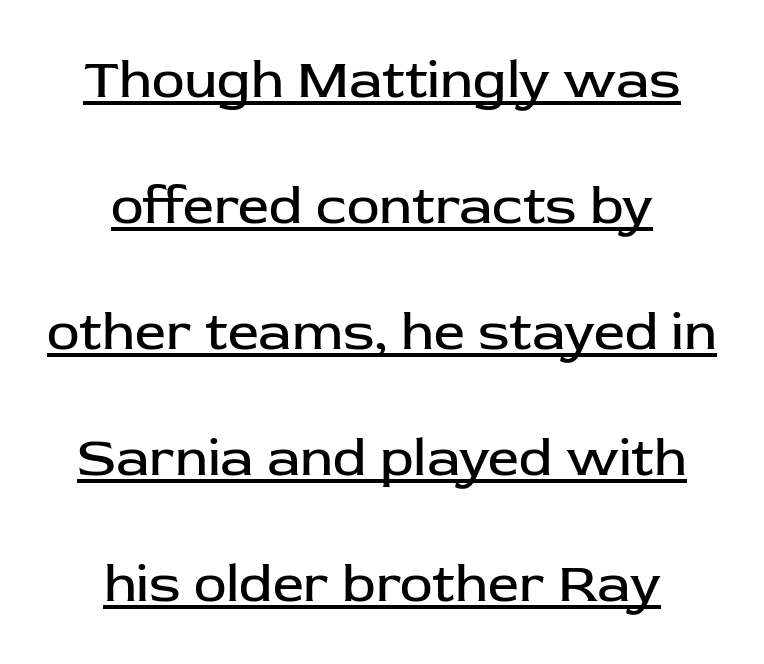
The image shows 55 px regular-weight sans-serif type, upright; set centered, loose line spacing (2.29x), normal letter spacing, underlined; low stroke contrast and a medium x-height.
